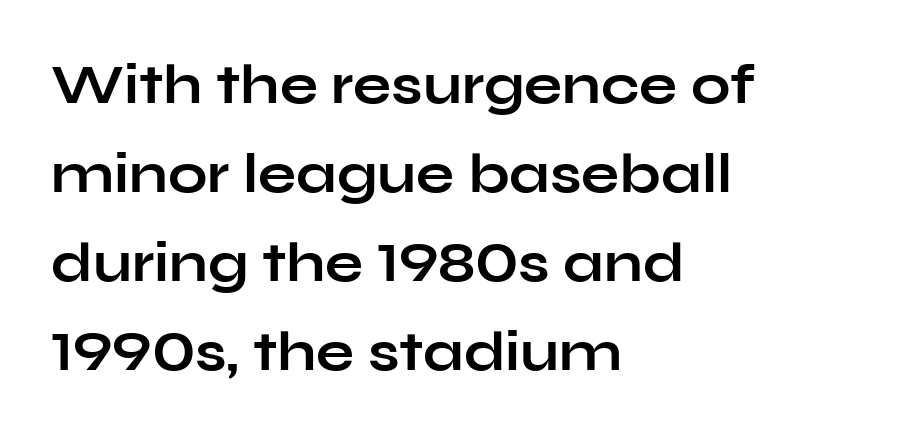
{"serif": "no", "italic": "no", "bold": "yes", "weight": "bold", "width": "wide", "stroke_contrast": "low", "x_height": "medium", "monospaced": "no", "underline": "no", "align": "left", "line_spacing": "normal", "line_spacing_ratio": 1.59, "letter_spacing": "normal", "letter_spacing_em": 0.0, "glyph_px": 56}
